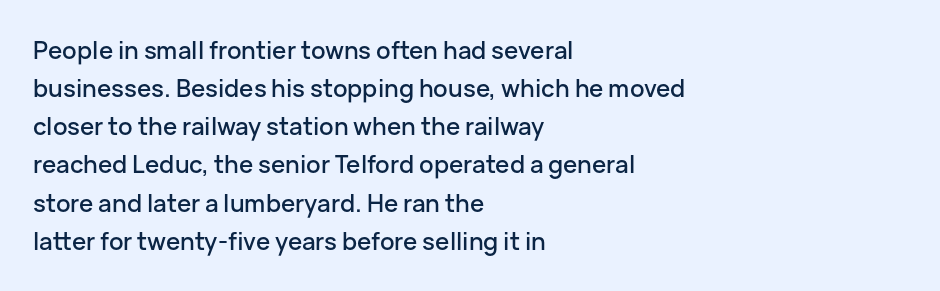
A normal amount of white space separates one row of letters from the next. In terms of letterspacing, this is plain default setting. Quick note: not italic, upright. Only glyphs here, with clear space below each row. Horizontally, the lines are justified to the leading edge only.
